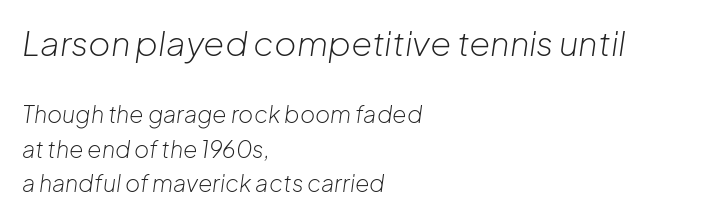
The image shows 34 px light type, italic (leaning right); set left-aligned, normal line spacing (1.5x), normal letter spacing, not underlined; the first (top) block is 1.48x larger; low stroke contrast and a medium x-height.
